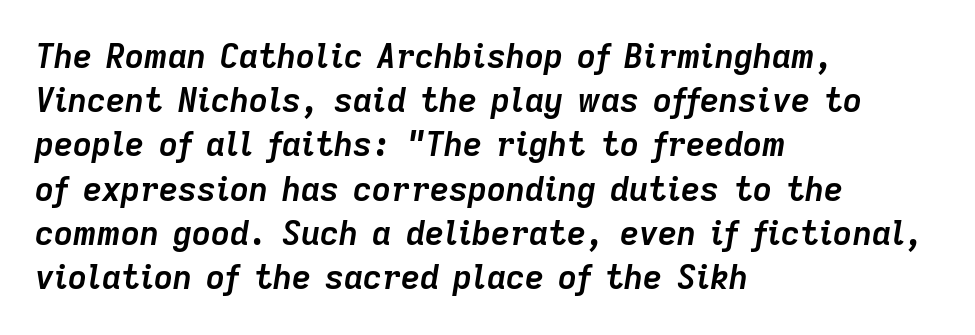
You could not count columns in this text — the font is proportionally spaced. Heft: maximum for text — a bold. Is the block centered? No — it sits flush against the left margin. When letters slant like this, we call the style italic. The gaps between neighbouring characters are ordinary and unremarkable. Is there much room between lines? A standard amount, neither cramped nor airy.
